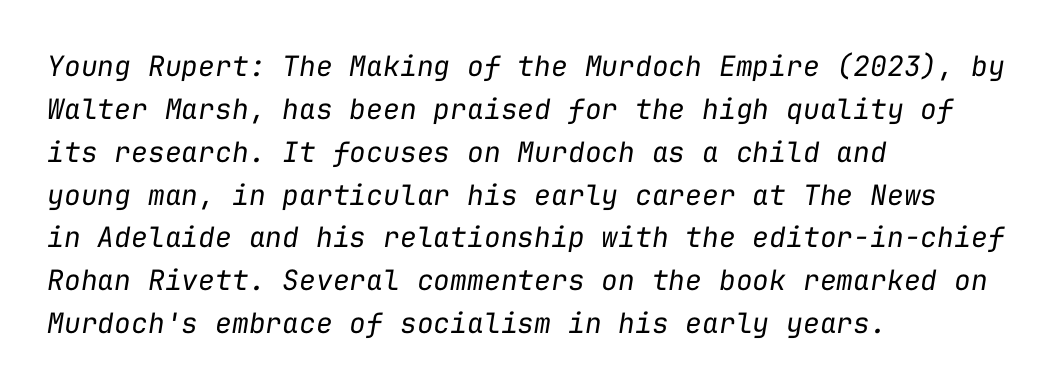
The image shows 28 px regular-weight type, italic (leaning right), monospaced; set left-aligned, normal line spacing (1.53x), normal letter spacing, not underlined; low stroke contrast and a medium x-height.
